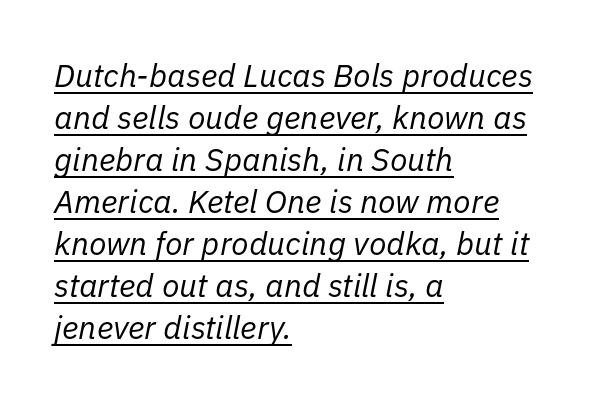
{"italic": "yes", "lean": "right", "slant_degrees": 11, "bold": "no", "weight": "regular", "width": "normal", "stroke_contrast": "low", "x_height": "medium", "monospaced": "no", "underline": "yes", "align": "left", "line_spacing": "normal", "line_spacing_ratio": 1.31, "letter_spacing": "normal", "letter_spacing_em": 0.0, "glyph_px": 32}
